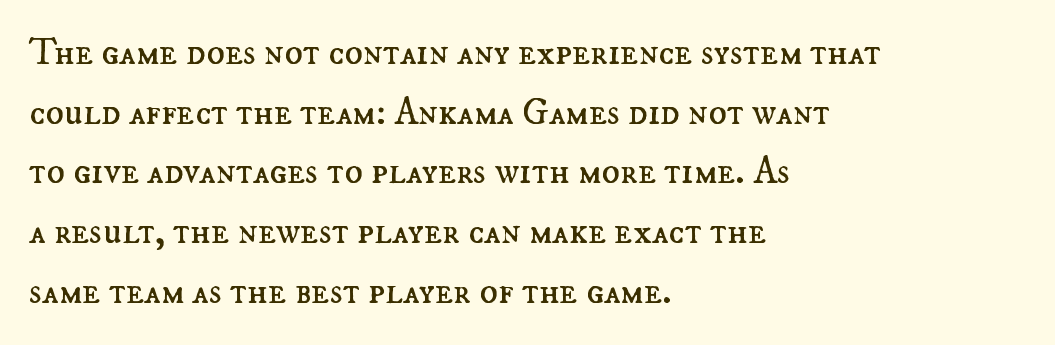
Q: Is the text bold? A: No.
Q: Is the text italic (slanted)? A: No, it is upright.
Q: Is the text underlined? A: No.
Q: How is the paragraph aligned? A: Left-aligned.
Q: Is the spacing between letters normal or unusually wide? A: Normal.
Q: Is the spacing between lines tight, normal or loose? A: Normal.
Q: Width (condensed, normal, or wide)? A: Normal.
Q: Stroke contrast? A: Medium.
Q: x-height? A: Small.
Q: Monospaced? A: No.
